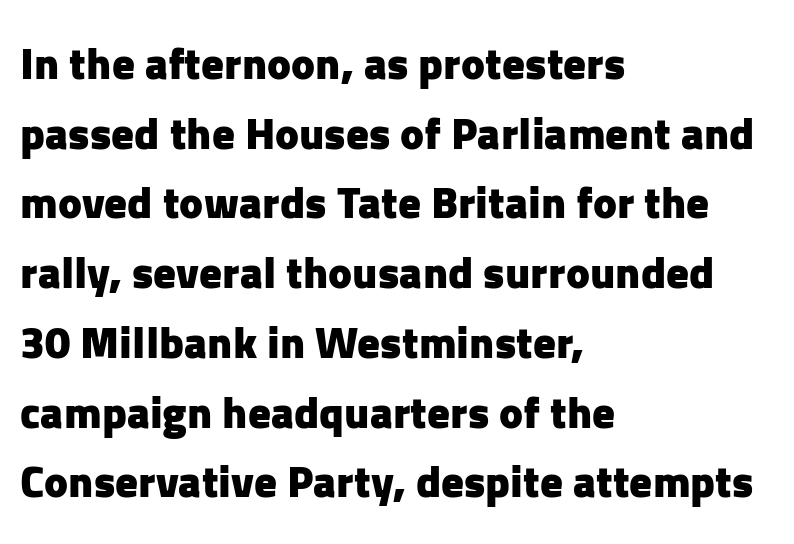
Q: Is the text bold? A: Yes.
Q: Is the text italic (slanted)? A: No, it is upright.
Q: Is the typeface a serif or a sans-serif typeface? A: Sans-serif.
Q: Is the text underlined? A: No.
Q: How is the paragraph aligned? A: Left-aligned.
Q: Is the spacing between letters normal or unusually wide? A: Normal.
Q: Is the spacing between lines tight, normal or loose? A: Normal.
Q: Width (condensed, normal, or wide)? A: Normal.
Q: Stroke contrast? A: Low.
Q: x-height? A: Medium.
Q: Monospaced? A: No.
